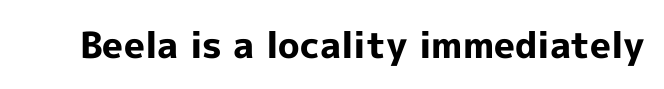
{"serif": "no", "italic": "no", "bold": "yes", "weight": "bold", "width": "normal", "x_height": "medium", "monospaced": "no", "underline": "no", "letter_spacing": "normal", "letter_spacing_em": 0.0, "glyph_px": 36}
